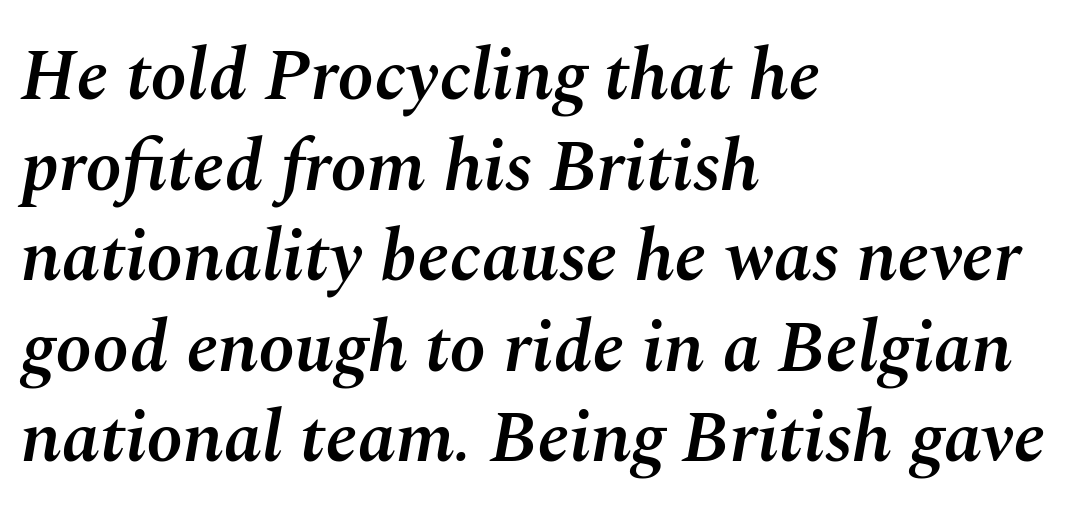
The image shows 73 px semibold type, italic (leaning right); set left-aligned, line spacing 1.24x, normal letter spacing, not underlined; medium stroke contrast and a medium x-height.
